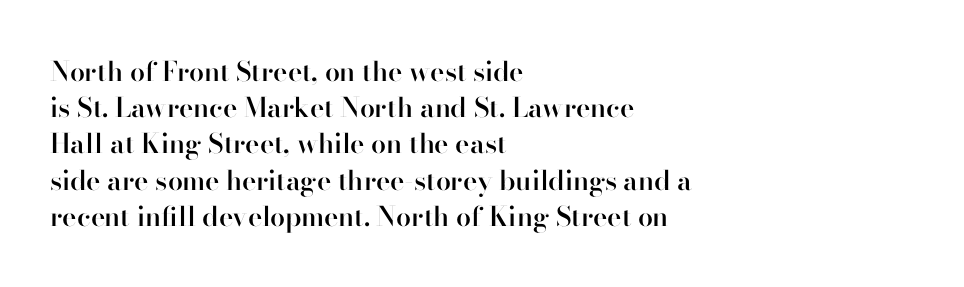
{"italic": "no", "bold": "semi", "underline": "no", "align": "left", "line_spacing": "normal", "line_spacing_ratio": 1.34, "letter_spacing": "normal", "letter_spacing_em": 0.0, "glyph_px": 27}
